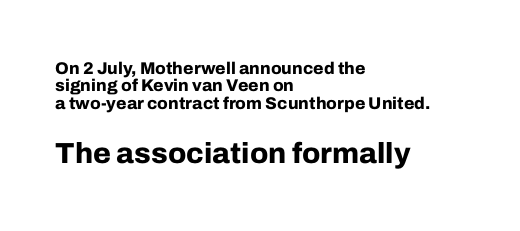
Q: Is the text bold? A: Yes.
Q: Is the text italic (slanted)? A: No, it is upright.
Q: Is the typeface a serif or a sans-serif typeface? A: Sans-serif.
Q: Is the text underlined? A: No.
Q: How is the paragraph aligned? A: Left-aligned.
Q: Is the spacing between letters normal or unusually wide? A: Normal.
Q: Is the spacing between lines tight, normal or loose? A: Tight.
Q: Which block of text is set in a larger size, the first (top) or the second (bottom)? A: The second (bottom) one.
Q: Width (condensed, normal, or wide)? A: Normal.
Q: Stroke contrast? A: Low.
Q: x-height? A: Medium.
Q: Monospaced? A: No.
